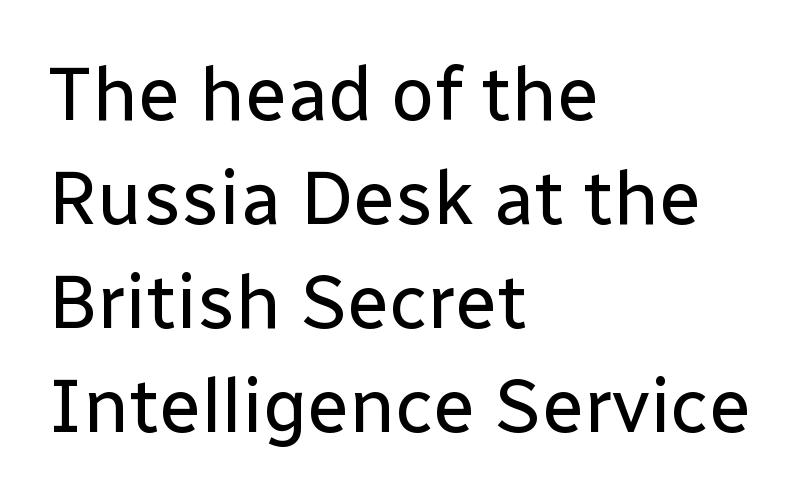
The image shows 76 px regular-weight sans-serif type, upright; set left-aligned, normal line spacing (1.37x), normal letter spacing, not underlined; low stroke contrast and a medium x-height.
